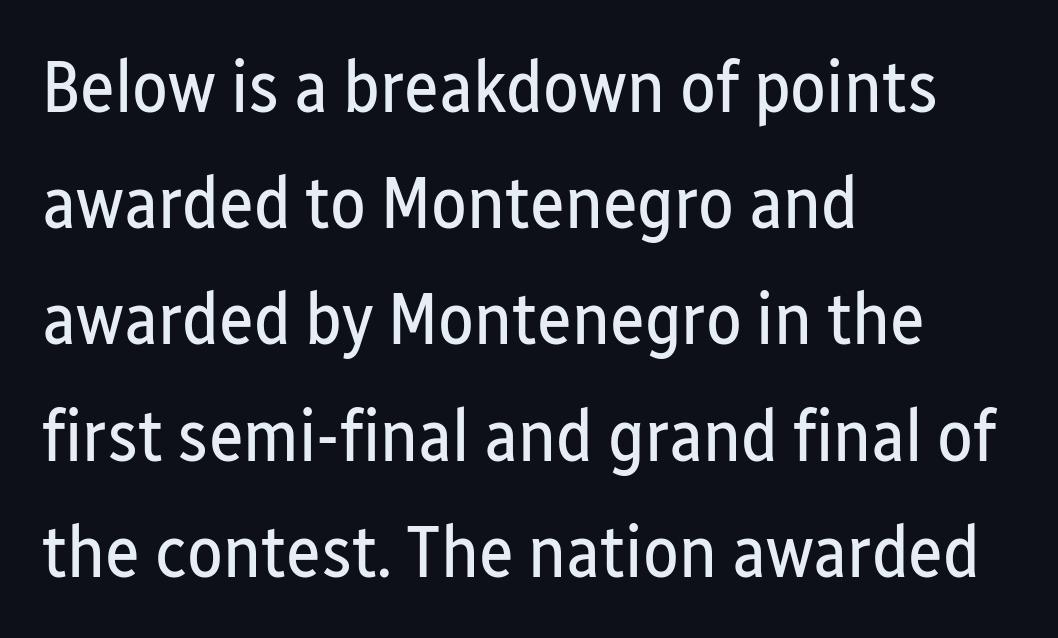
No heavy texture on the line: the type isn't bold. The lines in this sample share a left origin and differ only in where they stop. Character widths vary here, with narrow letters taking less room than wide ones. This rendering leaves character spacing at its baseline value.
